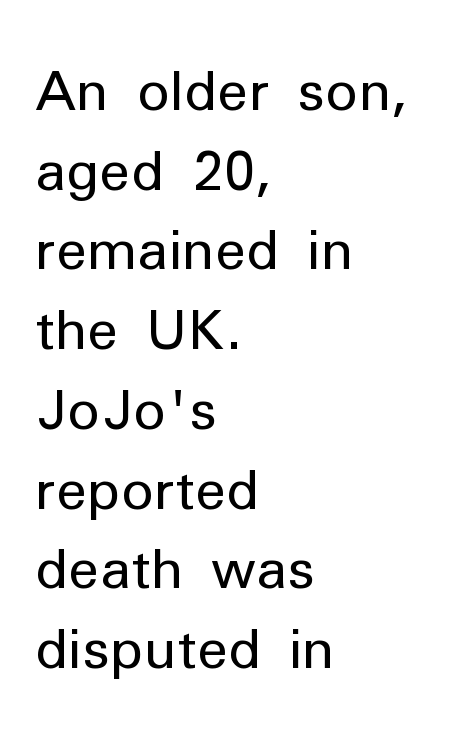
{"serif": "no", "italic": "no", "bold": "no", "weight": "regular", "width": "normal", "stroke_contrast": "low", "x_height": "medium", "monospaced": "no", "underline": "no", "align": "left", "line_spacing": "normal", "line_spacing_ratio": 1.45, "letter_spacing": "normal", "letter_spacing_em": 0.0, "glyph_px": 55}
